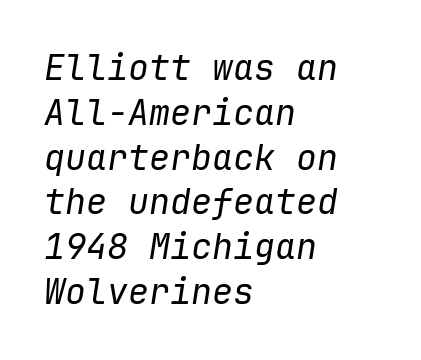
Evenly set lines give the paragraph a standard silhouette. Students, note that the glyphs here touch the page at normal intervals. Each line starts at the same left margin while the right side varies. The glyphs look as if they've been sheared to an angle. No letter is thick-stroked: the sample isn't bold.
